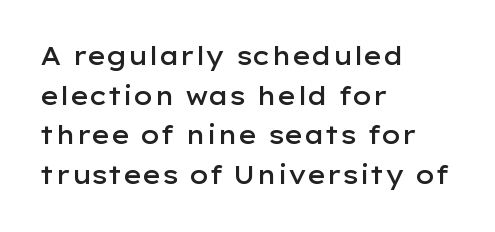
The image shows 25 px text type, upright; set left-aligned, normal line spacing (1.59x), normal letter spacing, not underlined.
